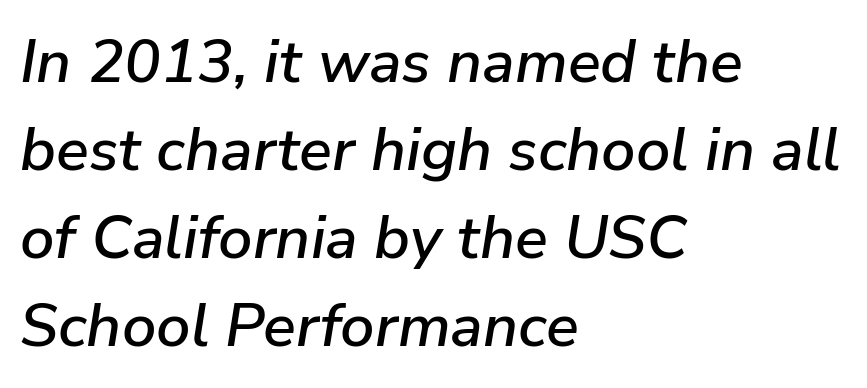
{"italic": "yes", "lean": "right", "slant_degrees": 9, "width": "normal", "stroke_contrast": "low", "x_height": "medium", "monospaced": "no", "underline": "no", "align": "left", "line_spacing": "normal", "line_spacing_ratio": 1.44, "letter_spacing": "normal", "letter_spacing_em": 0.0, "glyph_px": 61}
